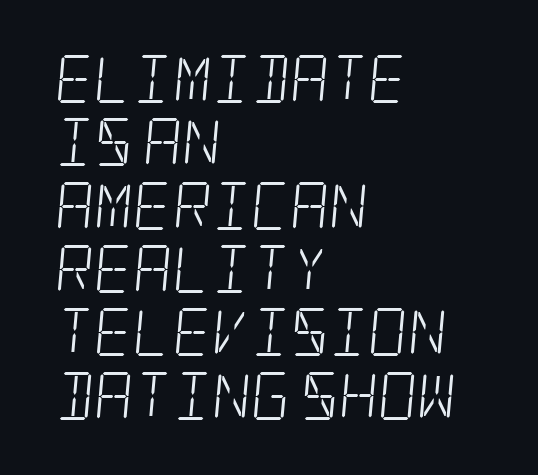
Q: Is the text bold? A: No.
Q: Is the typeface a serif or a sans-serif typeface? A: Serif.
Q: Is the text underlined? A: No.
Q: How is the paragraph aligned? A: Left-aligned.
Q: Is the spacing between letters normal or unusually wide? A: Normal.
Q: Is the spacing between lines tight, normal or loose? A: Normal.
Q: Width (condensed, normal, or wide)? A: Condensed.
Q: Stroke contrast? A: Low.
Q: x-height? A: Large.
